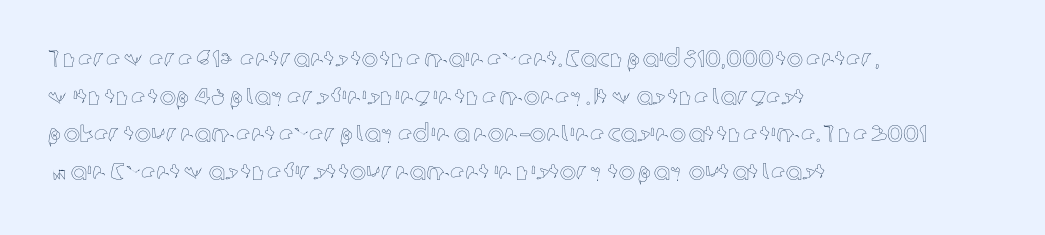
The image shows 24 px text type, upright; set left-aligned, normal line spacing (1.57x), normal letter spacing, not underlined.
